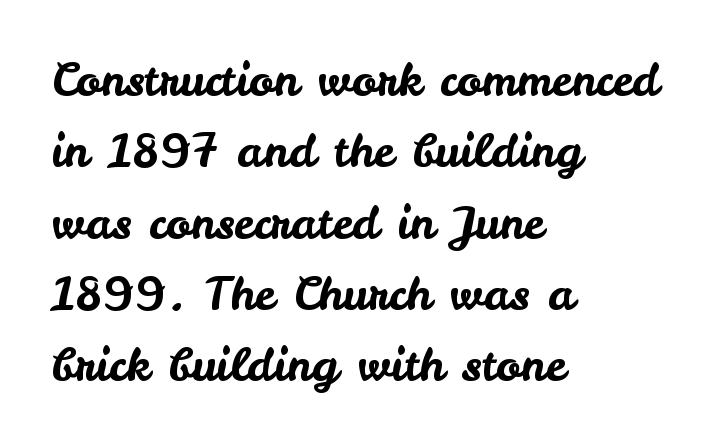
{"serif": "no", "width": "normal", "stroke_contrast": "low", "x_height": "small", "monospaced": "no", "underline": "no", "align": "left", "line_spacing": "normal", "line_spacing_ratio": 1.55, "letter_spacing": "normal", "letter_spacing_em": 0.0, "glyph_px": 46}
